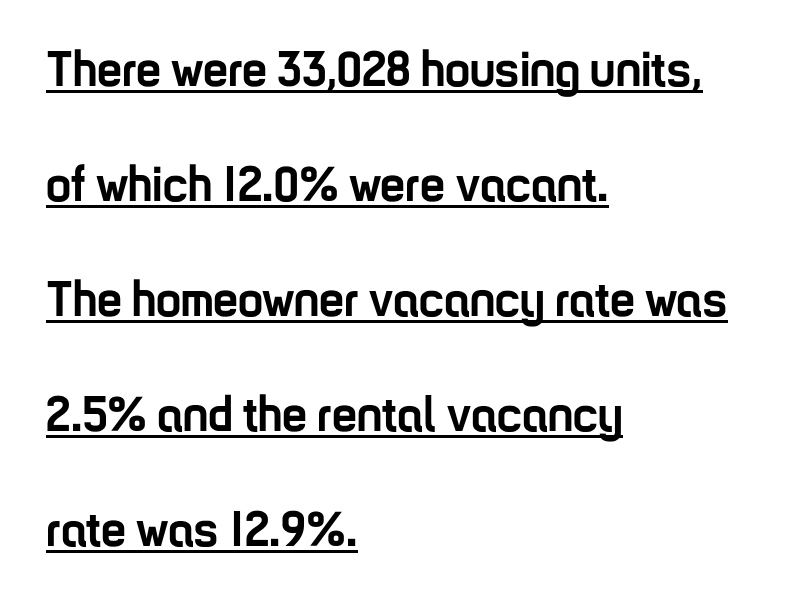
Spacing verdict: proportional, widths tailored to each character. These lines are composed in type without serifs. Looks like someone drew a line under every word here. Unlike italic type, these characters show no tilt at all.
